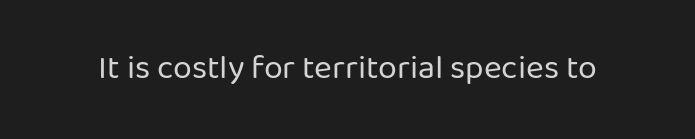
The rendering keeps characters at their native spacing. Serif or sans? Sans — the stroke terminals are bare. Heaviness? Minimal to ordinary, like unemphasized prose. This sample uses an upright cut, with every glyph sitting square on the baseline. Proportional: the letters do not fall into vertical columns. Glance below the letters and you will spot only blank space.
